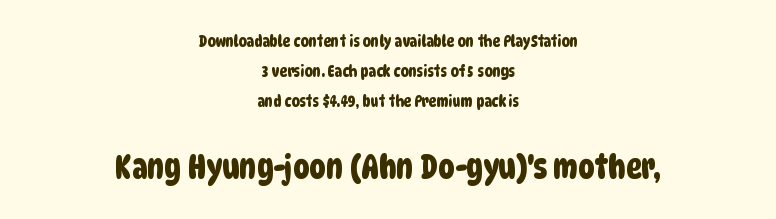
Q: Is the typeface a serif or a sans-serif typeface? A: Sans-serif.
Q: Is the text underlined? A: No.
Q: How is the paragraph aligned? A: Centered.
Q: Is the spacing between letters normal or unusually wide? A: Normal.
Q: Which block of text is set in a larger size, the first (top) or the second (bottom)? A: The second (bottom) one.
Q: Width (condensed, normal, or wide)? A: Condensed.
Q: Stroke contrast? A: Low.
Q: x-height? A: Large.
Q: Monospaced? A: No.
